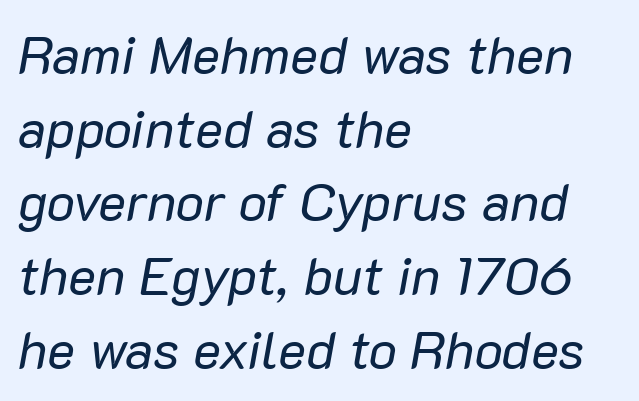
{"italic": "yes", "lean": "right", "slant_degrees": 10, "bold": "no", "weight": "regular", "width": "normal", "stroke_contrast": "low", "x_height": "medium", "monospaced": "no", "underline": "no", "align": "left", "line_spacing": "normal", "line_spacing_ratio": 1.39, "letter_spacing": "normal", "letter_spacing_em": 0.0, "glyph_px": 53}
